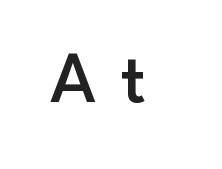
{"serif": "no", "italic": "no", "bold": "semi", "weight": "semibold", "width": "normal", "stroke_contrast": "low", "x_height": "small", "monospaced": "no", "underline": "no", "letter_spacing": "wide", "letter_spacing_em": 0.34, "glyph_px": 74}
